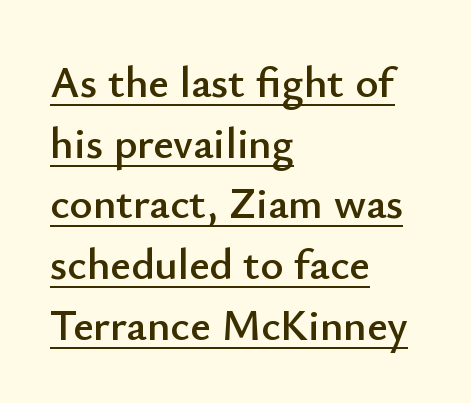
The image shows 44 px sans-serif type, upright; set left-aligned, normal line spacing (1.38x), normal letter spacing, underlined; low stroke contrast and a small x-height.
